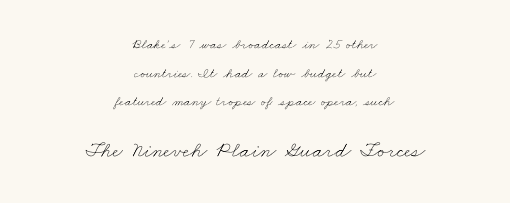
The image shows 22 px text type; set centered, loose line spacing (2.04x), normal letter spacing, not underlined; the second (bottom) block is 1.57x larger.
